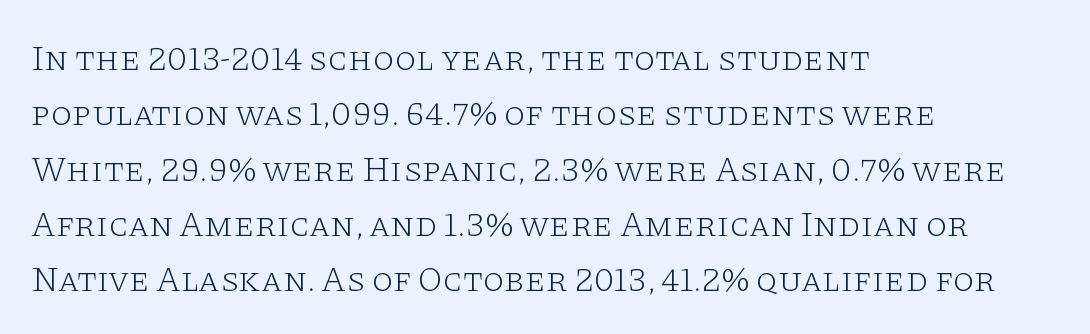
{"serif": "yes", "italic": "no", "bold": "no", "weight": "light", "width": "wide", "stroke_contrast": "low", "x_height": "large", "monospaced": "no", "underline": "no", "align": "left", "line_spacing": "normal", "line_spacing_ratio": 1.58, "letter_spacing": "normal", "letter_spacing_em": 0.0, "glyph_px": 35}
